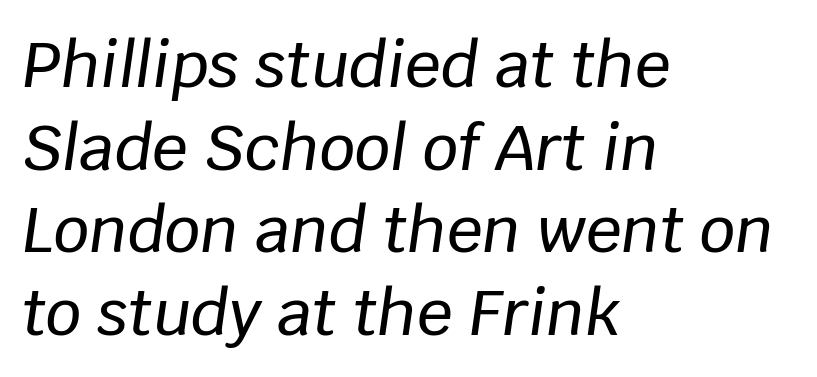
{"italic": "yes", "lean": "right", "slant_degrees": 8, "width": "normal", "stroke_contrast": "low", "x_height": "large", "monospaced": "no", "underline": "no", "align": "left", "line_spacing": "normal", "line_spacing_ratio": 1.31, "letter_spacing": "normal", "letter_spacing_em": 0.0, "glyph_px": 63}
